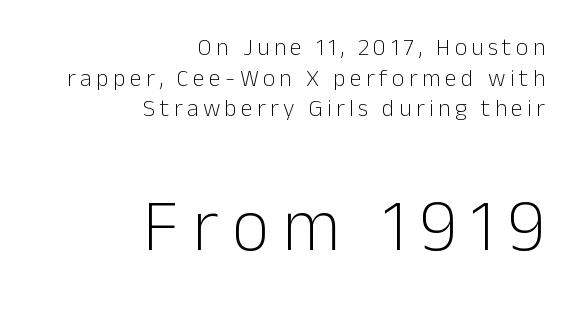
{"serif": "no", "italic": "no", "bold": "no", "weight": "light", "width": "normal", "stroke_contrast": "low", "x_height": "medium", "monospaced": "no", "underline": "no", "align": "right", "line_spacing": "normal", "line_spacing_ratio": 1.28, "larger_block": "second", "size_ratio": 3.04, "glyph_px": 73}
